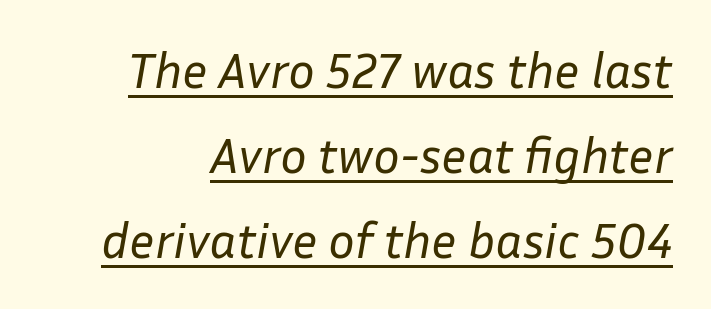
Q: Is the text bold? A: No.
Q: Is the text italic (slanted)? A: Yes, it leans right by about 10 degrees.
Q: Is the text underlined? A: Yes.
Q: Is the spacing between letters normal or unusually wide? A: Normal.
Q: Is the spacing between lines tight, normal or loose? A: Normal.
Q: Width (condensed, normal, or wide)? A: Normal.
Q: Stroke contrast? A: Low.
Q: x-height? A: Medium.
Q: Monospaced? A: No.
